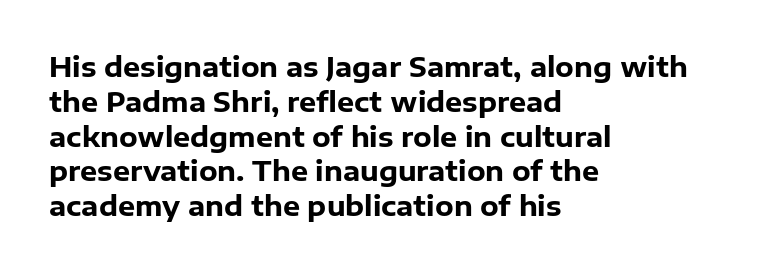
{"italic": "no", "bold": "yes", "underline": "no", "align": "left", "line_spacing": "normal", "line_spacing_ratio": 1.29, "letter_spacing": "normal", "letter_spacing_em": 0.0, "glyph_px": 27}
